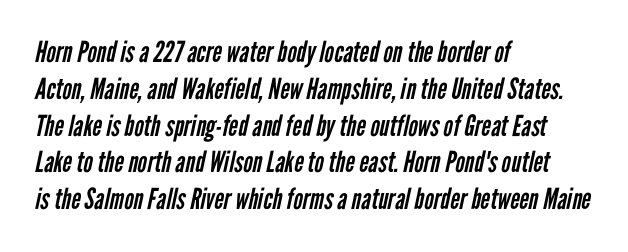
Quick note: interline space is typical. No word sits above an underline. The letters look calm and open, with moderate or lighter stems. Font category for this specimen: sans-serif. These lines are rendered in a variable-pitch font. The horizontal fit of the characters is conventional and even.
